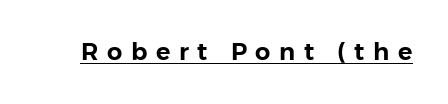
The image shows 24 px text type, upright; set unusually wide letter spacing (+0.36 em), underlined.
